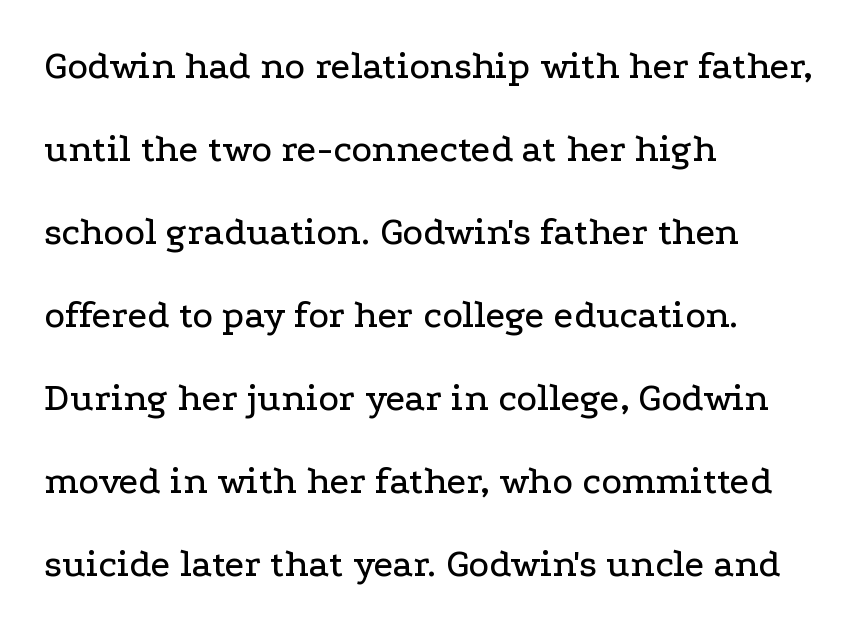
Q: Is the text italic (slanted)? A: No, it is upright.
Q: Is the typeface a serif or a sans-serif typeface? A: Serif.
Q: Is the text underlined? A: No.
Q: How is the paragraph aligned? A: Left-aligned.
Q: Is the spacing between letters normal or unusually wide? A: Normal.
Q: Is the spacing between lines tight, normal or loose? A: Loose.
Q: Width (condensed, normal, or wide)? A: Wide.
Q: Stroke contrast? A: Low.
Q: x-height? A: Medium.
Q: Monospaced? A: No.
